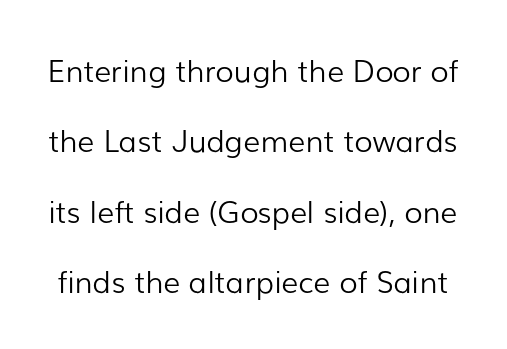
You could not count columns in this text — the font is proportionally spaced. This rendering leaves character spacing at its baseline value. The designer dialed line spacing up above the default. The letters look calm and open, with moderate or lighter stems. The characters display no serif detailing; their extremities are plain. The foot of each line stays bare and open.
